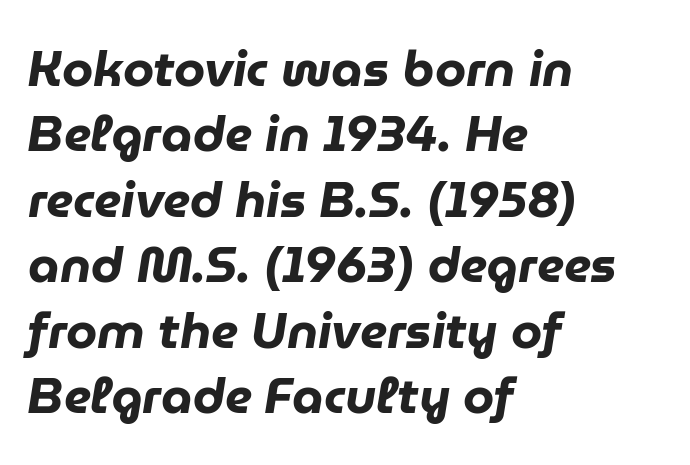
The rag falls on the right side of this text block. The specimen reads as italic at a glance. Each new line begins a customary step beneath the previous one. Looks like regular typesetting: each glyph gets only the width it needs.
